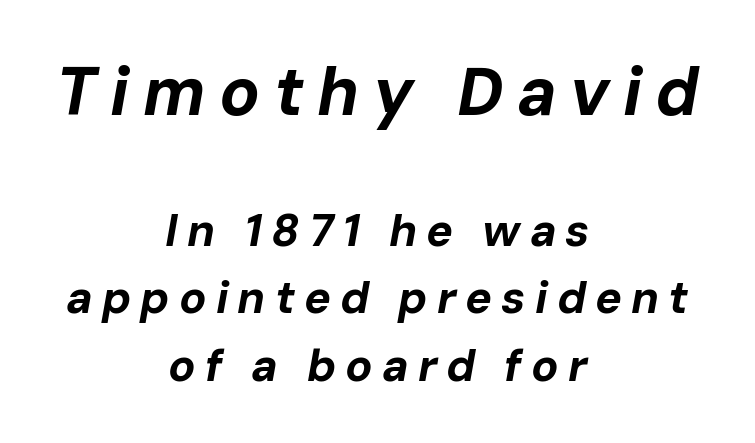
Q: Is the text bold? A: Yes.
Q: Is the text italic (slanted)? A: Yes, it leans right by about 10 degrees.
Q: Is the text underlined? A: No.
Q: How is the paragraph aligned? A: Centered.
Q: Is the spacing between letters normal or unusually wide? A: Unusually wide.
Q: Is the spacing between lines tight, normal or loose? A: Normal.
Q: Which block of text is set in a larger size, the first (top) or the second (bottom)? A: The first (top) one.
Q: Width (condensed, normal, or wide)? A: Normal.
Q: Stroke contrast? A: Low.
Q: x-height? A: Medium.
Q: Monospaced? A: No.
